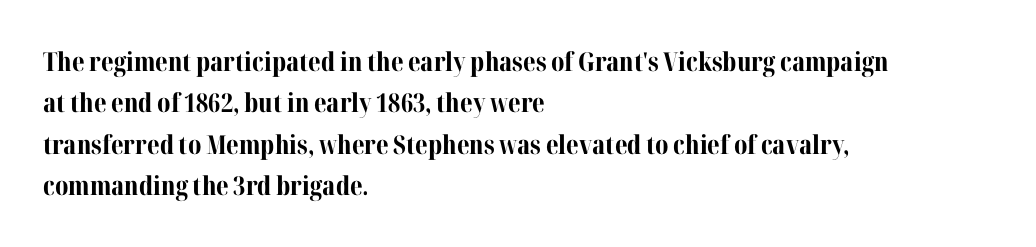
Q: Is the text bold? A: Yes.
Q: Is the text italic (slanted)? A: No, it is upright.
Q: Is the text underlined? A: No.
Q: How is the paragraph aligned? A: Left-aligned.
Q: Is the spacing between letters normal or unusually wide? A: Normal.
Q: Is the spacing between lines tight, normal or loose? A: Normal.
